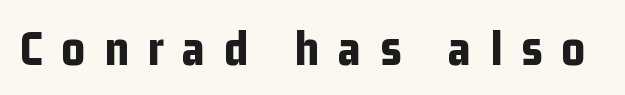
{"serif": "no", "italic": "no", "bold": "yes", "weight": "bold", "width": "condensed", "stroke_contrast": "low", "x_height": "medium", "monospaced": "no", "underline": "no", "letter_spacing": "wide", "letter_spacing_em": 0.37, "glyph_px": 51}
